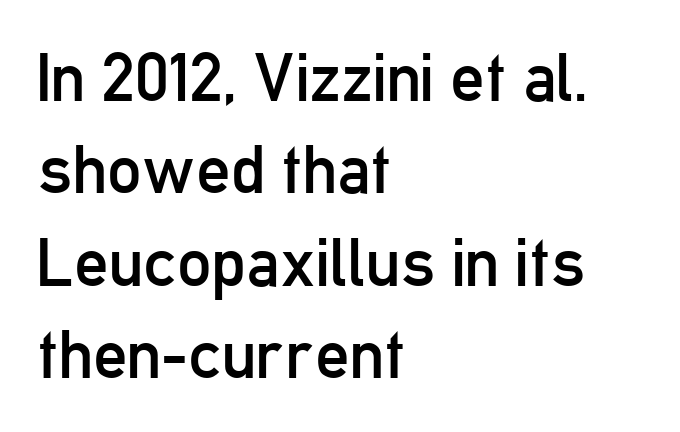
Summary of vertical rhythm: regular, with standard interline spacing. This sample is left-justified, so line endings fall wherever the words run out. Is this a heavy cut? Hardly; it is regular or lighter. The letters advance in unequal steps, a hallmark of proportional type. Tracking here is standard; glyphs follow each other at the usual distance. No italicization has been applied; the sample stays upright.
